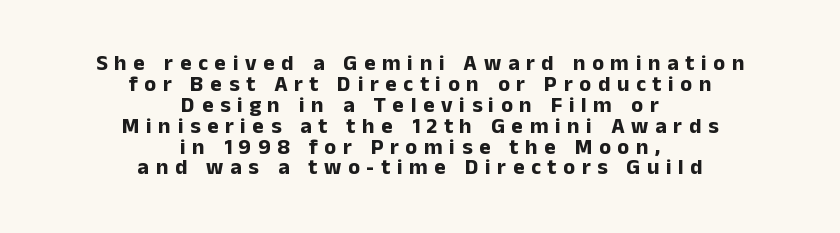
The leading is snug, giving the passage a crowded texture. Heavy, bold letterforms. This rendering uses center alignment, leaving both contours irregular but symmetric. The specimen reads as upright at a glance. Only glyphs here, with clear space below each row. The tracking reads as deliberately expanded to a designer's eye.
